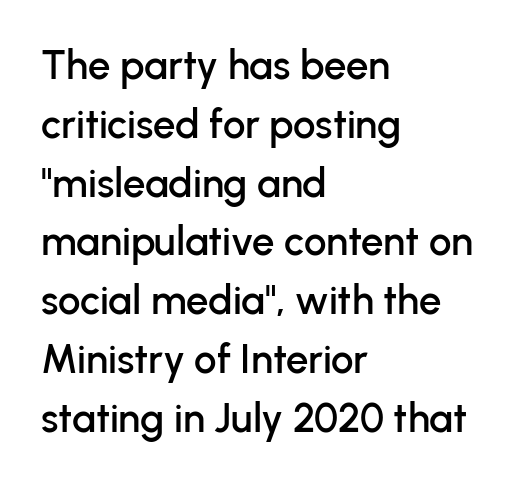
Regarding serifs, this sample does without them. The lines are quadded left. The axis of the letterforms is exactly vertical. One glance says typical: line gaps are just what's usual. The area under the type is left untouched. Spacing verdict: proportional, widths tailored to each character.
